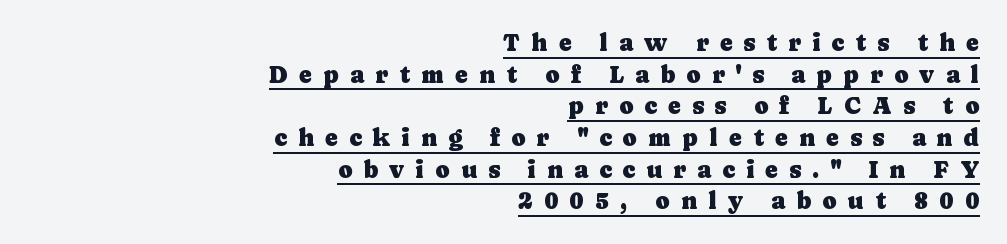
Like a heading marked for emphasis, these lines bear an underscore. Is the block centered? No — it sits flush against the right margin. Normally led — the rows are evenly, conventionally spaced. Honestly, the letter spacing is so wide it's the main thing you notice. Posture: straight, roman, zero tilt.
